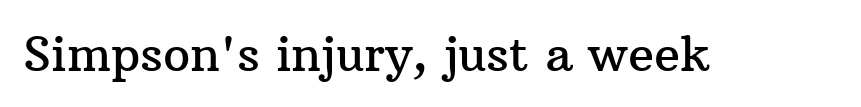
The image shows 48 px serif type, upright; set normal letter spacing, not underlined; medium stroke contrast and a medium x-height.
